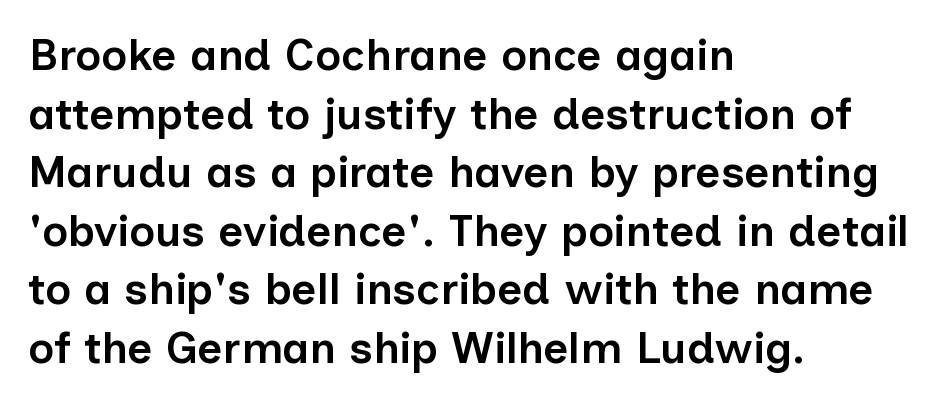
Q: Is the text bold? A: Semi-bold.
Q: Is the text italic (slanted)? A: No, it is upright.
Q: Is the typeface a serif or a sans-serif typeface? A: Sans-serif.
Q: Is the text underlined? A: No.
Q: How is the paragraph aligned? A: Left-aligned.
Q: Is the spacing between letters normal or unusually wide? A: Normal.
Q: Is the spacing between lines tight, normal or loose? A: Normal.
Q: Width (condensed, normal, or wide)? A: Normal.
Q: Stroke contrast? A: Low.
Q: x-height? A: Medium.
Q: Monospaced? A: No.
